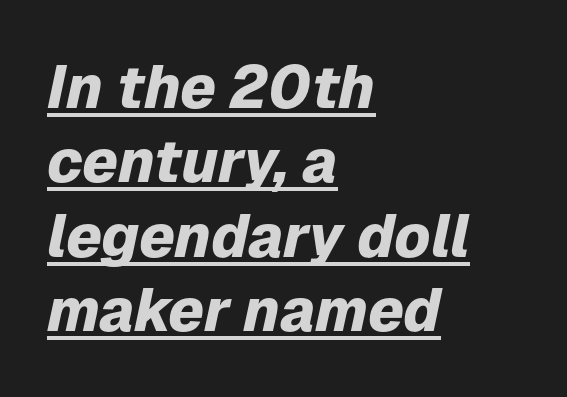
Q: Is the text bold? A: Yes.
Q: Is the text italic (slanted)? A: Yes, it leans right by about 12 degrees.
Q: Is the text underlined? A: Yes.
Q: How is the paragraph aligned? A: Left-aligned.
Q: Is the spacing between letters normal or unusually wide? A: Normal.
Q: Width (condensed, normal, or wide)? A: Normal.
Q: Stroke contrast? A: Low.
Q: x-height? A: Medium.
Q: Monospaced? A: No.
